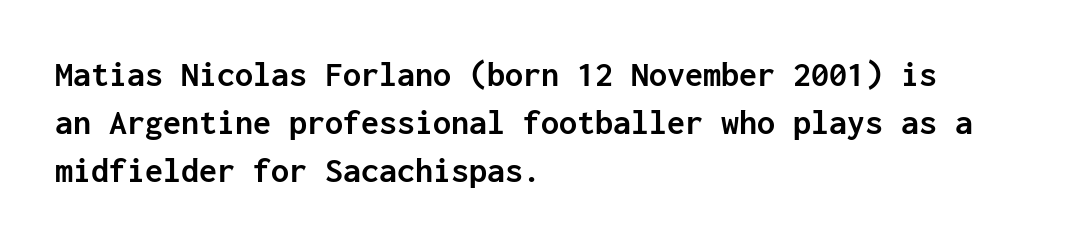
The image shows 36 px semibold sans-serif type, upright, monospaced; set left-aligned, normal line spacing (1.34x), normal letter spacing, not underlined; low stroke contrast and a medium x-height.
